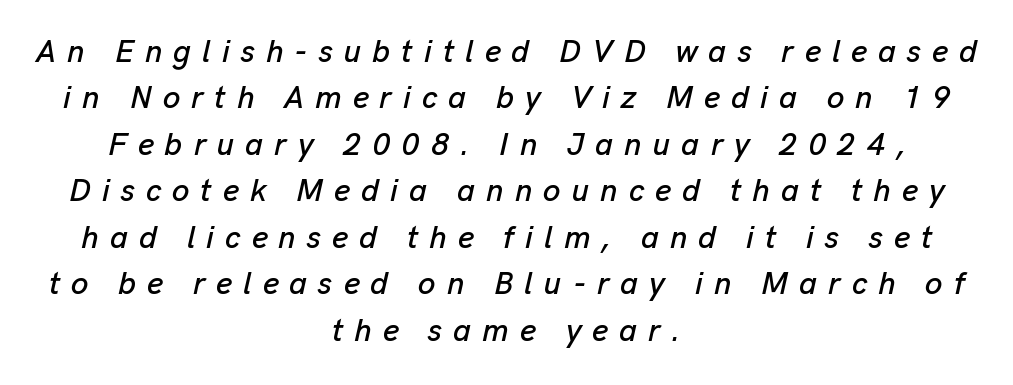
The image shows 31 px text type, italic (leaning right); set centered, normal line spacing (1.5x), unusually wide letter spacing (+0.36 em), not underlined; low stroke contrast and a medium x-height.
